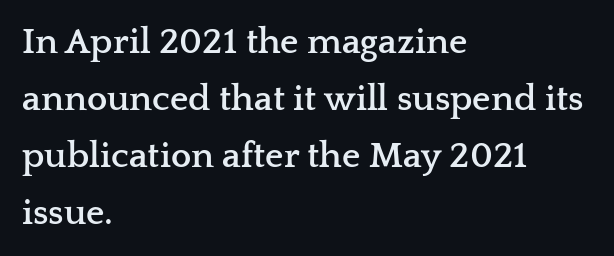
The image shows 36 px semibold, wide serif type, upright; set left-aligned, normal line spacing (1.58x), normal letter spacing, not underlined; low stroke contrast and a medium x-height.
